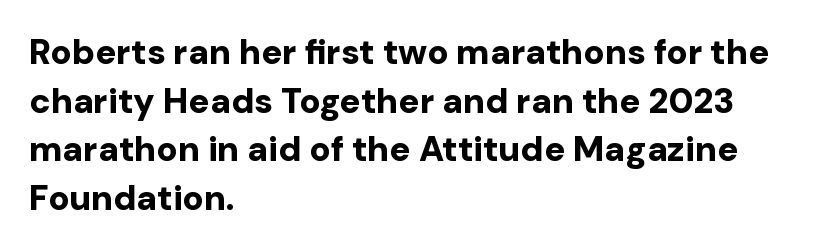
Q: Is the text bold? A: Yes.
Q: Is the text italic (slanted)? A: No, it is upright.
Q: Is the typeface a serif or a sans-serif typeface? A: Sans-serif.
Q: Is the text underlined? A: No.
Q: How is the paragraph aligned? A: Left-aligned.
Q: Is the spacing between letters normal or unusually wide? A: Normal.
Q: Is the spacing between lines tight, normal or loose? A: Normal.
Q: Width (condensed, normal, or wide)? A: Normal.
Q: Stroke contrast? A: Low.
Q: x-height? A: Medium.
Q: Monospaced? A: No.
